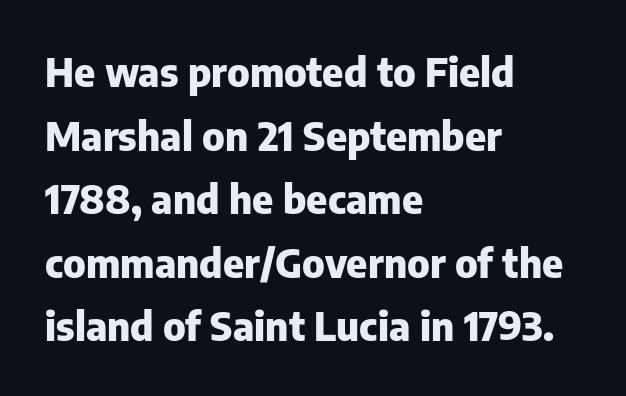
In CSS terms this would be text-align: left. Its strokes are broad and dark, the hallmark of bold type. The designer left line spacing at the default. Anything drawn beneath the words? Only blank space. A typesetter would label this face a sans. The passage shown has conventional tracking throughout.
